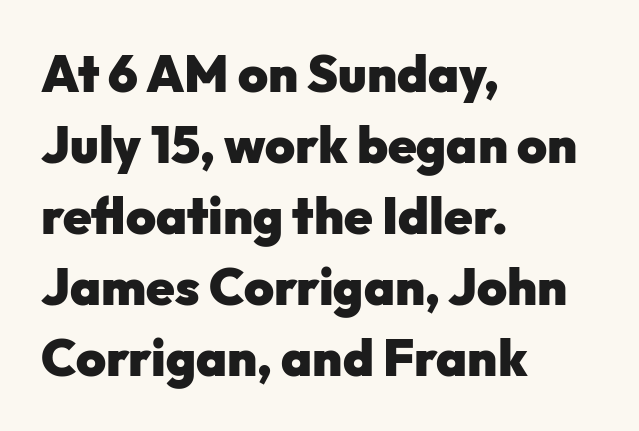
{"serif": "no", "italic": "no", "bold": "yes", "weight": "heavy", "width": "normal", "stroke_contrast": "low", "x_height": "medium", "monospaced": "no", "underline": "no", "align": "left", "line_spacing": "normal", "line_spacing_ratio": 1.39, "letter_spacing": "normal", "letter_spacing_em": 0.0, "glyph_px": 51}
